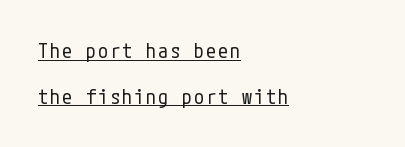
Is there much room between lines? Yes — plenty of vertical air separates them. Do the letters lean? They stand straight. These lines are set flush left with a ragged right edge. Honestly, the underline is the first thing you notice here. Weight class: somewhere from thin through regular.
